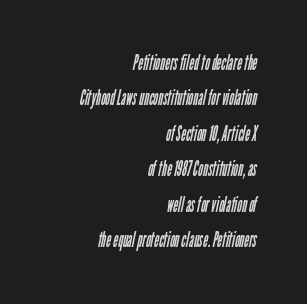
{"bold": "no", "underline": "no", "align": "right", "line_spacing": "normal", "line_spacing_ratio": 1.69, "letter_spacing": "normal", "letter_spacing_em": 0.0, "glyph_px": 21}
